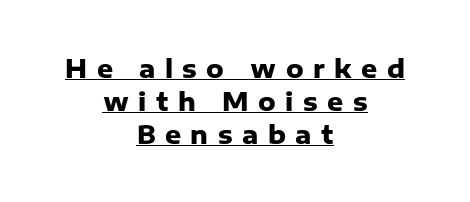
Q: Is the text bold? A: Yes.
Q: Is the text italic (slanted)? A: No, it is upright.
Q: Is the text underlined? A: Yes.
Q: How is the paragraph aligned? A: Centered.
Q: Is the spacing between letters normal or unusually wide? A: Unusually wide.
Q: Is the spacing between lines tight, normal or loose? A: Normal.
